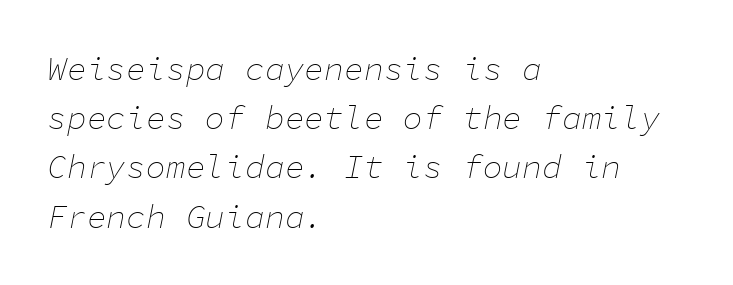
Underline: absent. Spacing verdict: monospaced, one width for all characters. How would I describe the line gaps? Plain and ordinary. The passage is arranged the way most books set body copy — flush left. Notice how the stems are inclined rather than vertical — that's the hallmark of italics. A typesetter would call this zero additional tracking.
